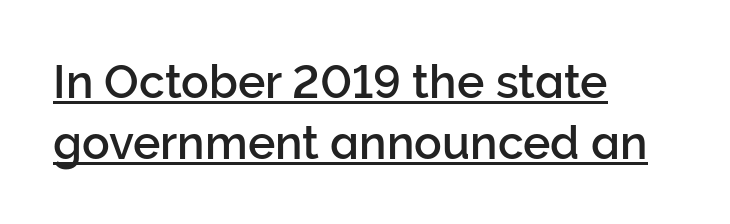
The image shows 46 px sans-serif type, upright; set left-aligned, normal line spacing (1.33x), normal letter spacing, underlined; low stroke contrast and a medium x-height.
